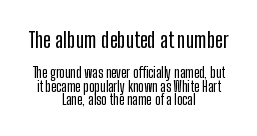
Q: Is the text italic (slanted)? A: No, it is upright.
Q: Is the text underlined? A: No.
Q: How is the paragraph aligned? A: Centered.
Q: Is the spacing between letters normal or unusually wide? A: Normal.
Q: Is the spacing between lines tight, normal or loose? A: Tight.
Q: Which block of text is set in a larger size, the first (top) or the second (bottom)? A: The first (top) one.
